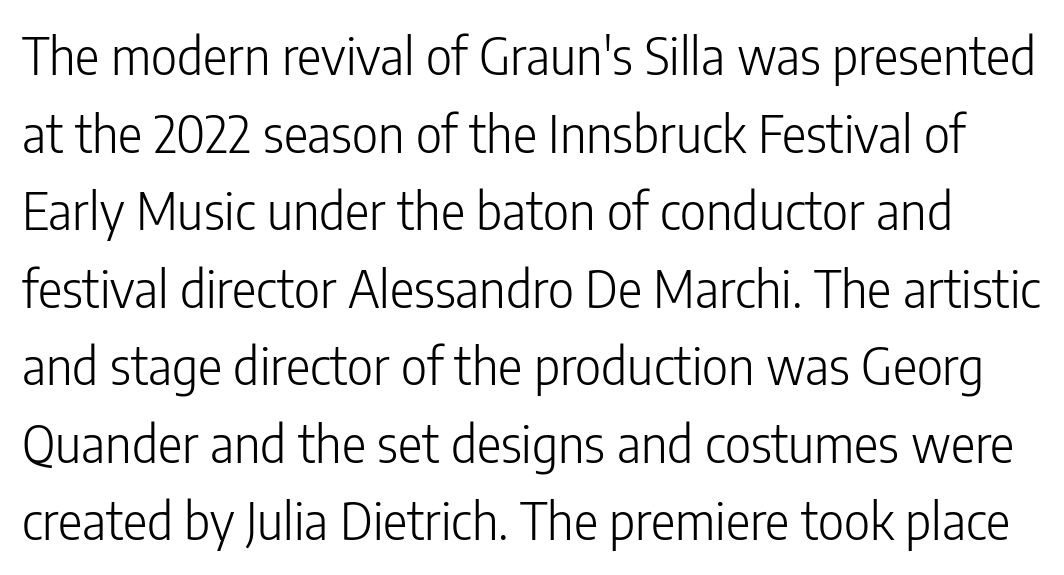
Serifs: no, the terminals of the letterforms are clean. The letterforms sit at book weight or below. The font's upright variant was chosen for this text. Honestly, the row spacing looks completely unremarkable.
